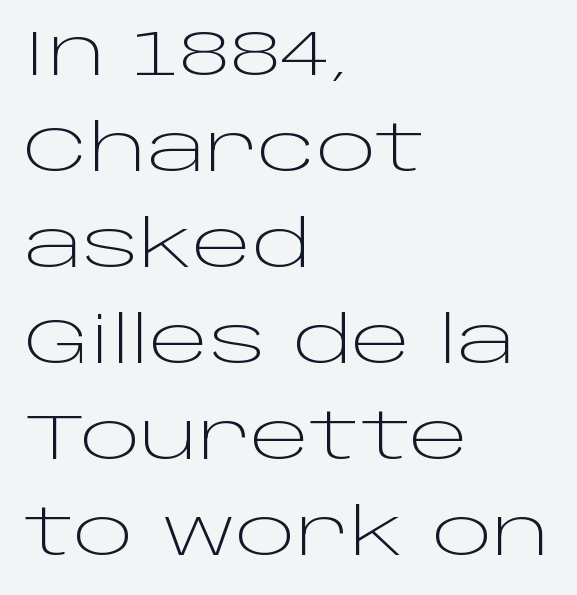
Q: Is the text bold? A: No.
Q: Is the text italic (slanted)? A: No, it is upright.
Q: Is the typeface a serif or a sans-serif typeface? A: Sans-serif.
Q: Is the text underlined? A: No.
Q: How is the paragraph aligned? A: Left-aligned.
Q: Is the spacing between letters normal or unusually wide? A: Normal.
Q: Is the spacing between lines tight, normal or loose? A: Normal.
Q: Width (condensed, normal, or wide)? A: Wide.
Q: Stroke contrast? A: Low.
Q: x-height? A: Large.
Q: Monospaced? A: No.
